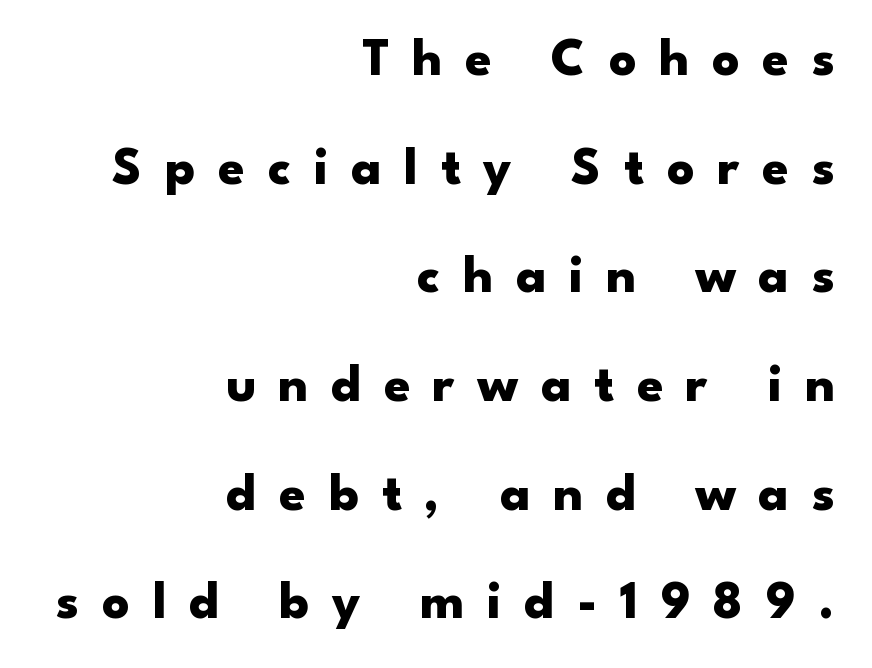
The gaps between neighbouring characters are conspicuously large. Vertical strokes here are truly vertical. Each glyph is drawn with heavy, bold strokes. These lines stack with their right ends in a neat column.
